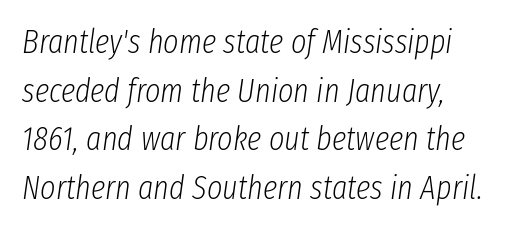
The image shows 33 px light, condensed type, italic (leaning right); set normal line spacing (1.47x), normal letter spacing, not underlined; low stroke contrast and a medium x-height.
